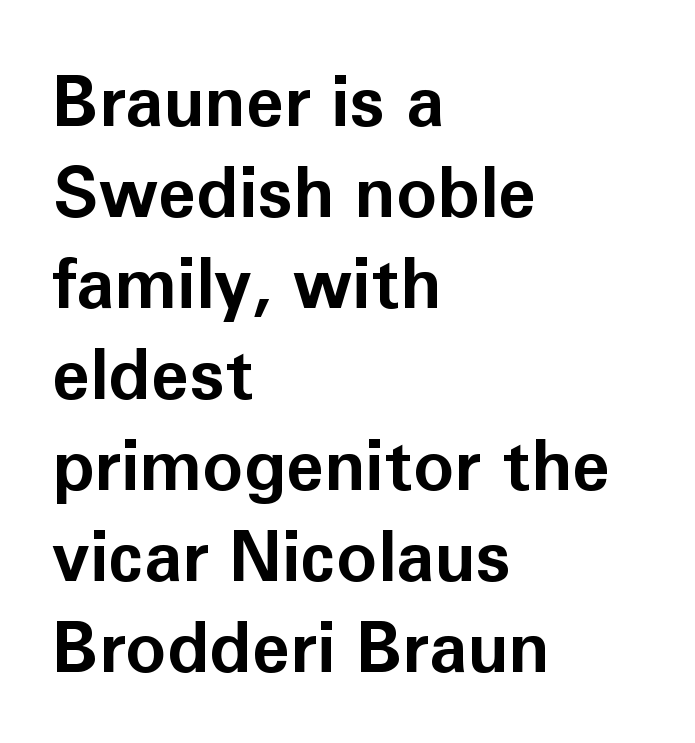
Q: Is the text bold? A: Yes.
Q: Is the text italic (slanted)? A: No, it is upright.
Q: Is the typeface a serif or a sans-serif typeface? A: Sans-serif.
Q: Is the text underlined? A: No.
Q: How is the paragraph aligned? A: Left-aligned.
Q: Is the spacing between letters normal or unusually wide? A: Normal.
Q: Is the spacing between lines tight, normal or loose? A: Normal.
Q: Width (condensed, normal, or wide)? A: Normal.
Q: Stroke contrast? A: Low.
Q: x-height? A: Medium.
Q: Monospaced? A: No.
